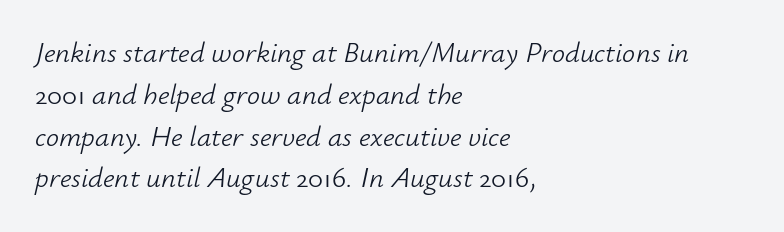
It's the slanting kind of type. Decoration check: the copy has no underline. Looks like regular typesetting: each glyph gets only the width it needs. Horizontally, the lines are justified to the leading edge only. The leading is moderate, giving the passage an even texture.
